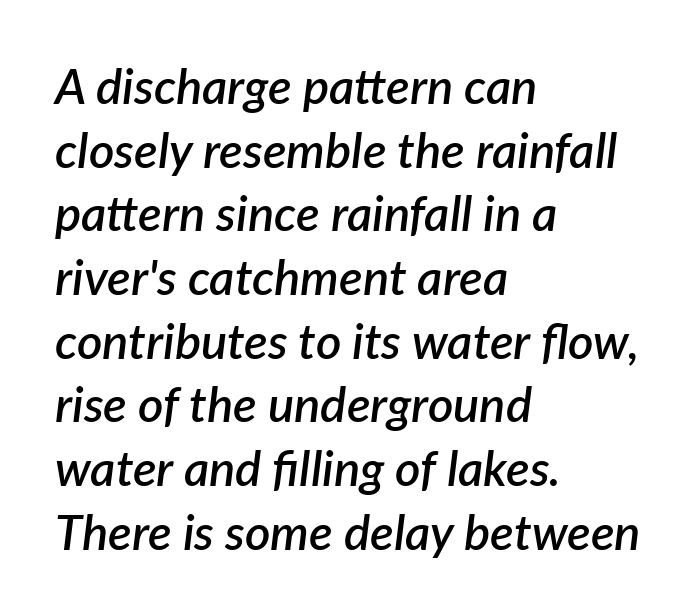
Here the glyphs are tracked normally, forming tight word shapes. Typeset ragged right — the left edge is the straight one. Character widths vary here, with narrow letters taking less room than wide ones. The glyphs look as if they've been sheared to an angle.
